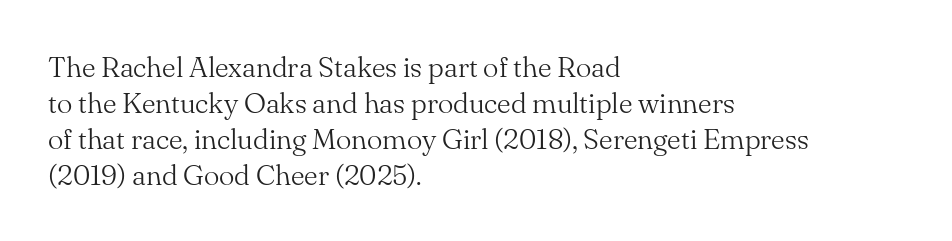
{"serif": "yes", "italic": "no", "bold": "no", "weight": "light", "width": "normal", "stroke_contrast": "medium", "x_height": "small", "monospaced": "no", "underline": "no", "align": "left", "line_spacing_ratio": 1.24, "letter_spacing": "normal", "letter_spacing_em": 0.0, "glyph_px": 29}
